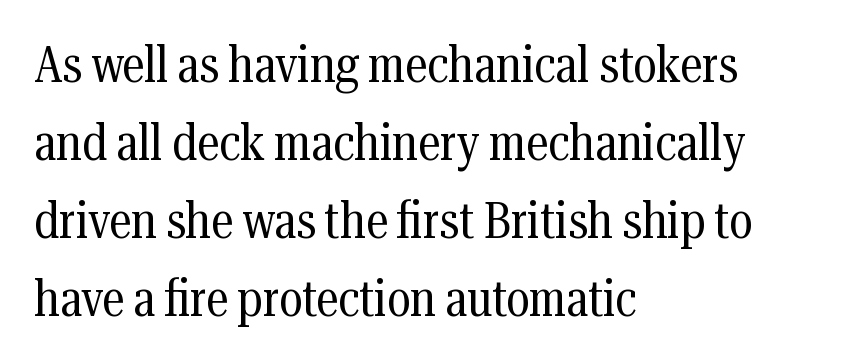
Think of a printed novel: that variable character pitch is what you see here. The letterforms sit shoulder to shoulder at normal distance. Ink coverage per letter is moderate at most. Notice how the stems are strictly vertical — no italics here.
